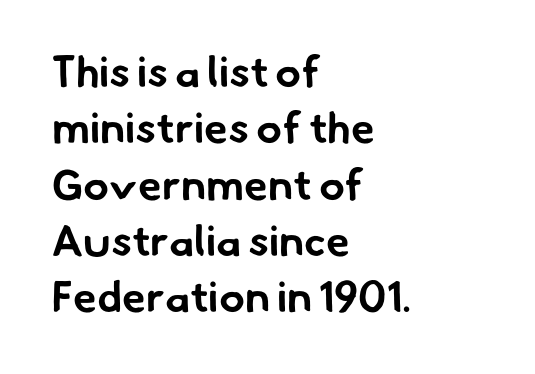
Q: Is the text bold? A: Yes.
Q: Is the typeface a serif or a sans-serif typeface? A: Sans-serif.
Q: Is the text underlined? A: No.
Q: How is the paragraph aligned? A: Left-aligned.
Q: Is the spacing between letters normal or unusually wide? A: Normal.
Q: Is the spacing between lines tight, normal or loose? A: Normal.
Q: Width (condensed, normal, or wide)? A: Normal.
Q: Stroke contrast? A: Low.
Q: x-height? A: Small.
Q: Monospaced? A: No.
